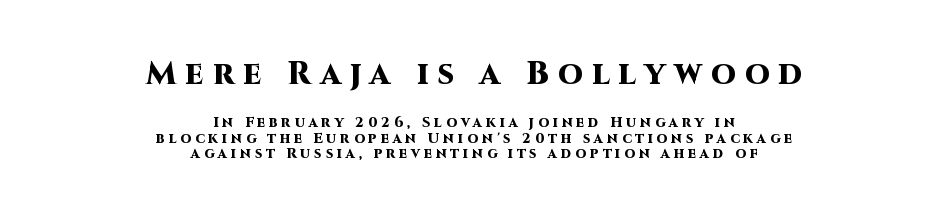
The letters are bold, with thick, heavy strokes. Whoever set this made the first block the dominant, larger element. The rendering positions every line midway between the sides. The space directly below the letters is spotless.
